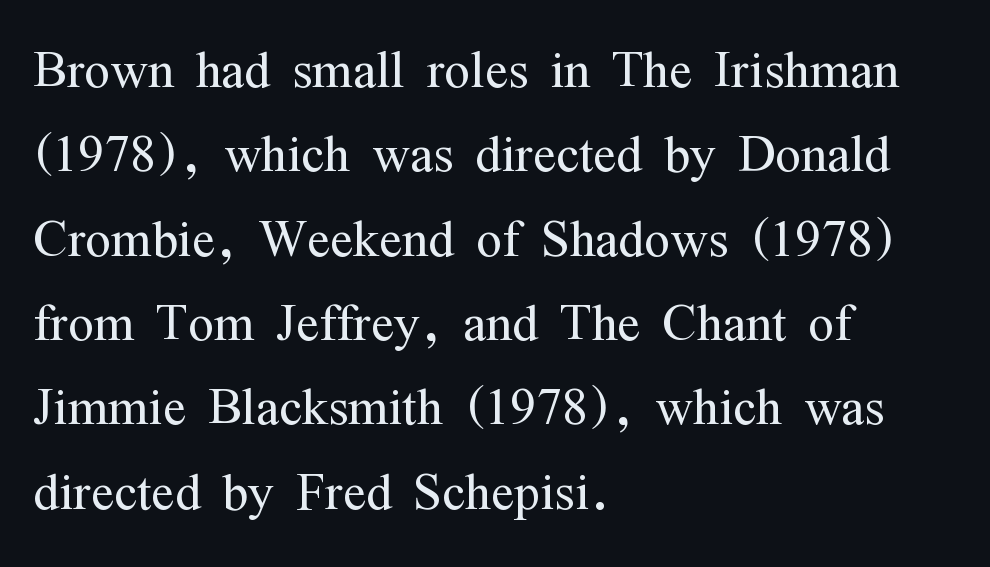
{"serif": "yes", "italic": "no", "bold": "no", "weight": "light", "width": "condensed", "stroke_contrast": "medium", "x_height": "medium", "monospaced": "no", "underline": "no", "align": "left", "line_spacing_ratio": 1.24, "letter_spacing": "normal", "letter_spacing_em": 0.0, "glyph_px": 68}
